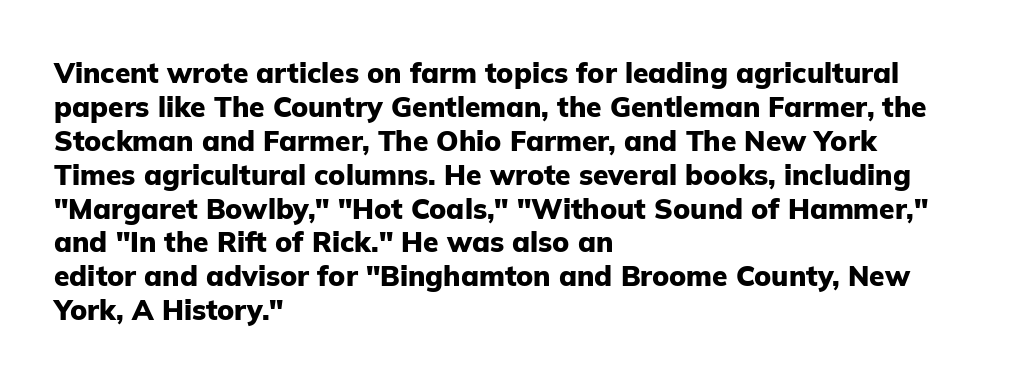
The passage shown is typed in a proportional face where columns would drift. What kind of face is this? One without serifs — a sans. Every letter is thick-stroked: bold, no question. The zone under the glyphs is completely vacant.
